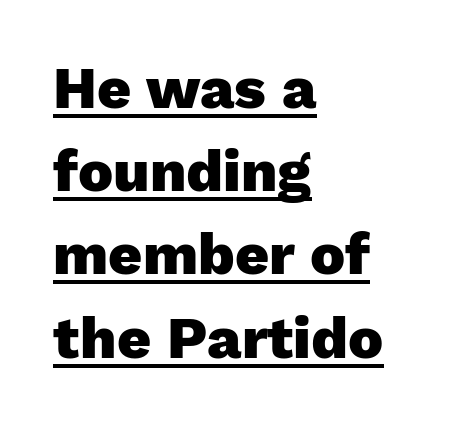
The image shows 59 px heavy sans-serif type, upright; set left-aligned, normal line spacing (1.41x), normal letter spacing, underlined; low stroke contrast and a medium x-height.
